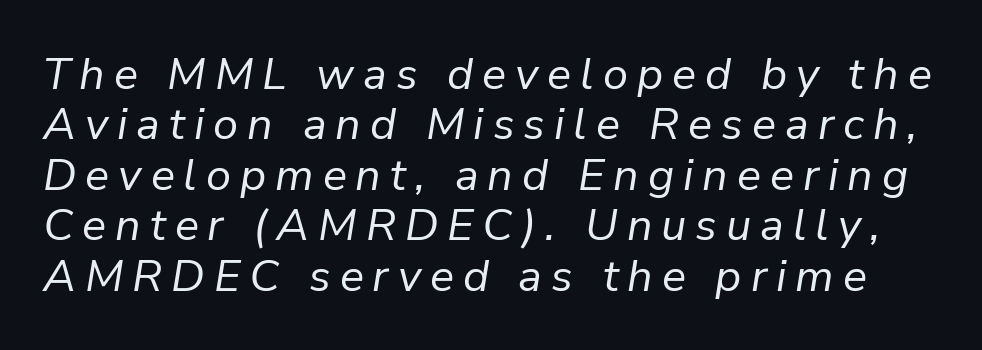
{"italic": "yes", "lean": "right", "slant_degrees": 9, "bold": "no", "weight": "regular", "width": "normal", "stroke_contrast": "low", "x_height": "medium", "monospaced": "no", "underline": "no", "line_spacing": "tight", "line_spacing_ratio": 1.12, "letter_spacing": "wide", "letter_spacing_em": 0.2, "glyph_px": 45}
